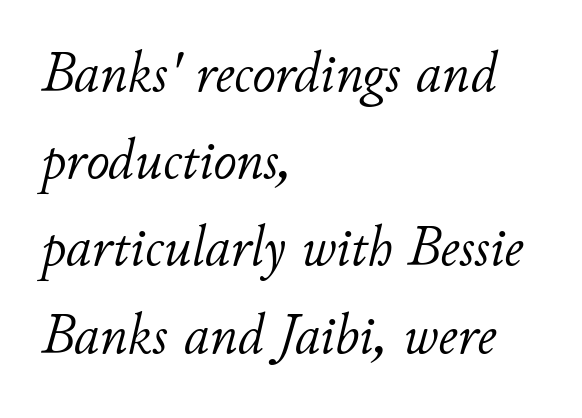
A typesetter would mark this as italic. Proportional: the letters do not fall into vertical columns. Check the space under the baseline: it is left empty. All the whitespace from short lines collects on the right. Vertical spacing — default. Glyph-to-glyph distance matches everyday printed text.
